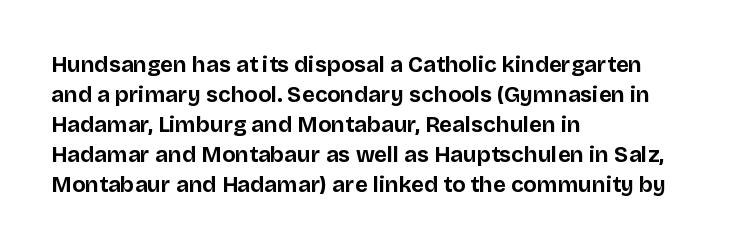
Italic: no, the glyphs are upright roman. Standard letterfit; no display-style spreading of the glyphs. Glance below the letters and you will spot only blank space. Its strokes are broad and dark, the hallmark of bold type.
